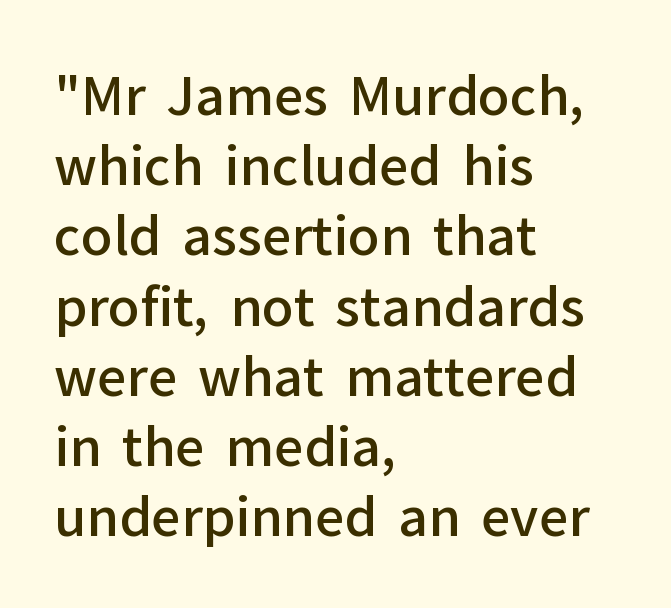
The image shows 52 px semibold sans-serif type, upright; set left-aligned, normal line spacing (1.35x), normal letter spacing, not underlined; low stroke contrast and a medium x-height.
